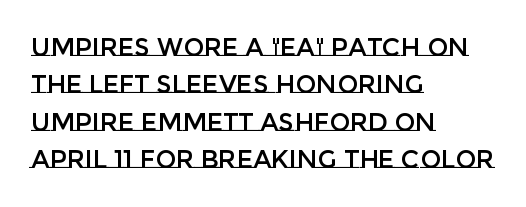
The rendering anchors every line to the left-hand side. The vertical gap from one line to the next is medium. The letterforms sit shoulder to shoulder at normal distance. Lines of text with bare space underneath. This is roman type, the default non-slanted kind.
